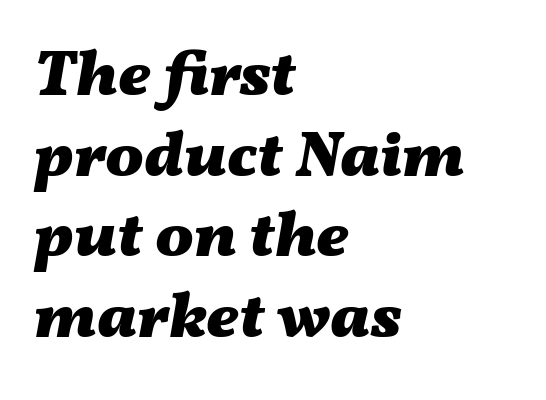
You can tell it's italic because the verticals aren't actually vertical. The vertical gap from one line to the next is medium. Thick stems and heavy bowls — unmistakably bold. Here the designer chose a conventional face with non-uniform glyph widths.
